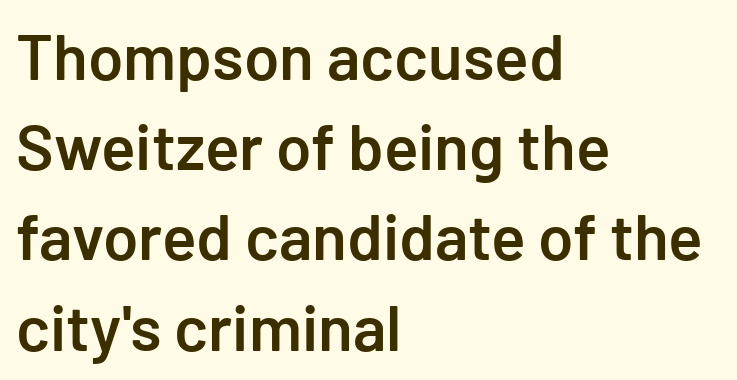
The image shows 64 px semibold sans-serif type, upright; set left-aligned, normal line spacing (1.41x), normal letter spacing, not underlined; low stroke contrast and a medium x-height.
